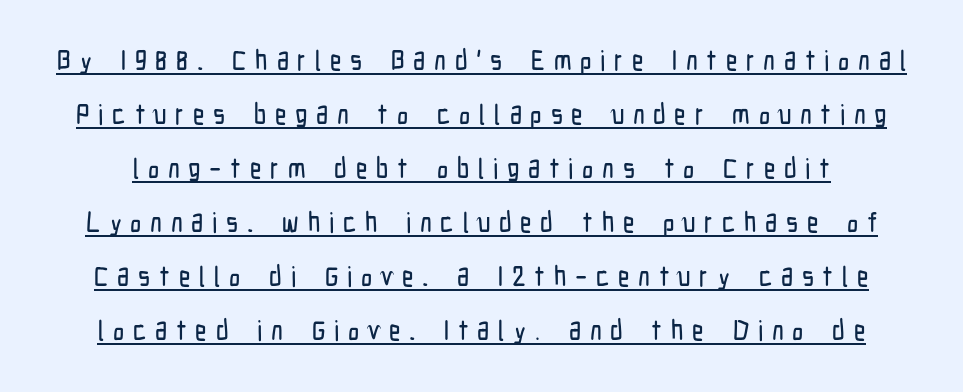
Nope, not italic — everything's standing straight. The rendering shows plain stroke endings on the letterforms — a sans-serif design. What decoration does the sample have? An underline. The rendering uses natural spacing where letterforms have individual widths. If you measured baseline to baseline, you'd find a long distance.
